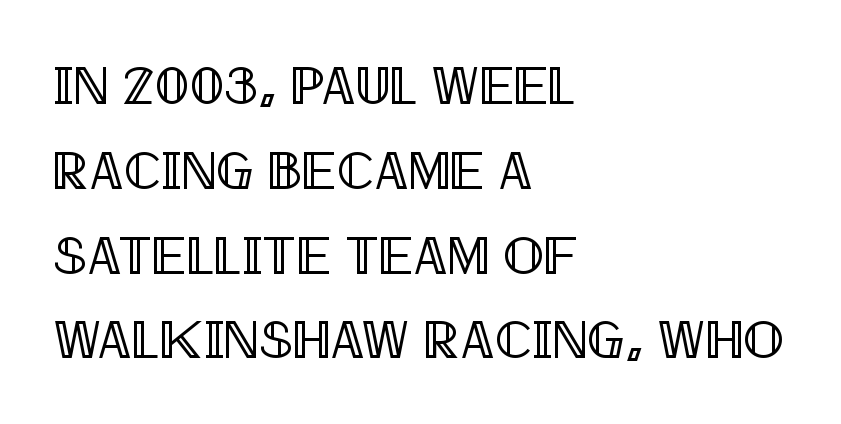
Q: Is the text italic (slanted)? A: No, it is upright.
Q: Is the text underlined? A: No.
Q: How is the paragraph aligned? A: Left-aligned.
Q: Is the spacing between letters normal or unusually wide? A: Normal.
Q: Is the spacing between lines tight, normal or loose? A: Normal.
Q: Width (condensed, normal, or wide)? A: Condensed.
Q: x-height? A: Large.
Q: Monospaced? A: No.
